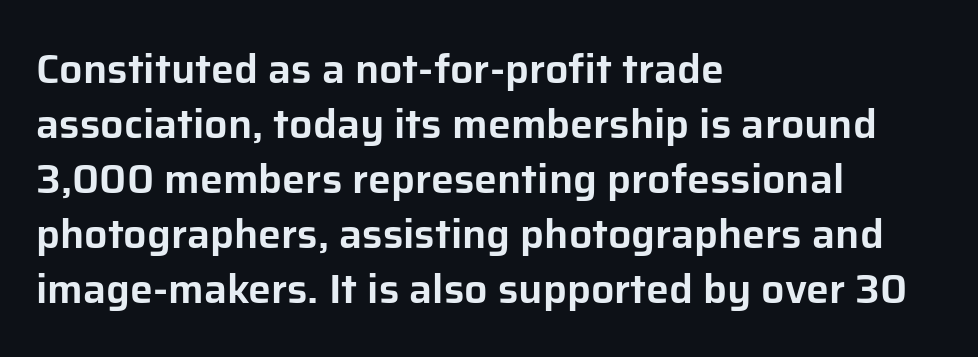
{"serif": "no", "italic": "no", "width": "normal", "stroke_contrast": "low", "x_height": "medium", "monospaced": "no", "underline": "no", "align": "left", "line_spacing": "normal", "line_spacing_ratio": 1.34, "letter_spacing": "normal", "letter_spacing_em": 0.0, "glyph_px": 41}
